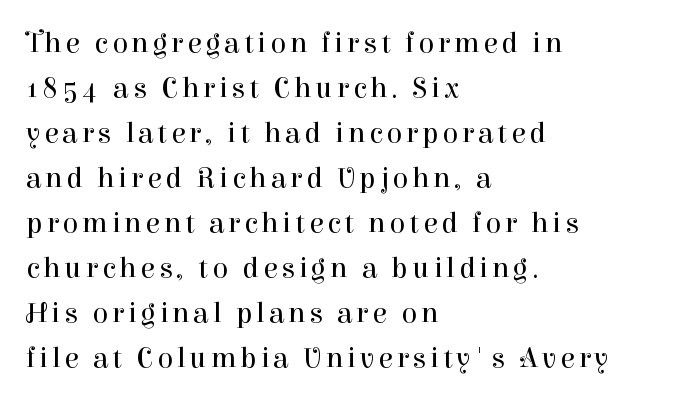
The image shows 29 px regular-weight serif type, upright; set left-aligned, normal line spacing (1.55x), not underlined; high stroke contrast and a medium x-height.
